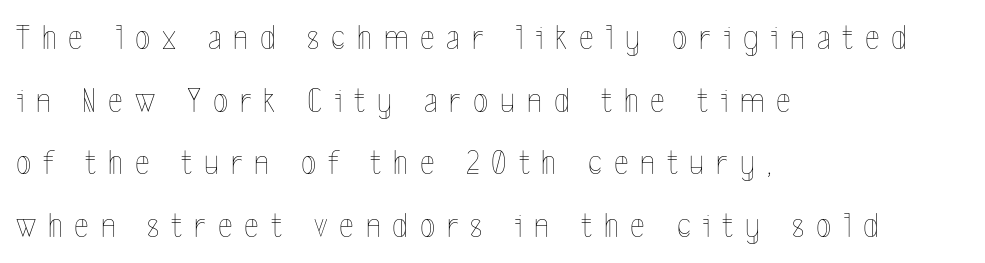
Q: Is the text bold? A: No.
Q: Is the text italic (slanted)? A: No, it is upright.
Q: Is the text underlined? A: No.
Q: How is the paragraph aligned? A: Left-aligned.
Q: Is the spacing between letters normal or unusually wide? A: Unusually wide.
Q: Width (condensed, normal, or wide)? A: Condensed.
Q: x-height? A: Medium.
Q: Monospaced? A: No.
